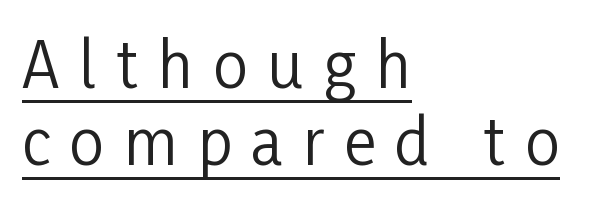
{"serif": "no", "italic": "no", "bold": "no", "weight": "regular", "width": "condensed", "stroke_contrast": "low", "x_height": "medium", "monospaced": "no", "underline": "yes", "align": "left", "line_spacing": "normal", "line_spacing_ratio": 1.25, "letter_spacing": "wide", "letter_spacing_em": 0.32, "glyph_px": 62}
